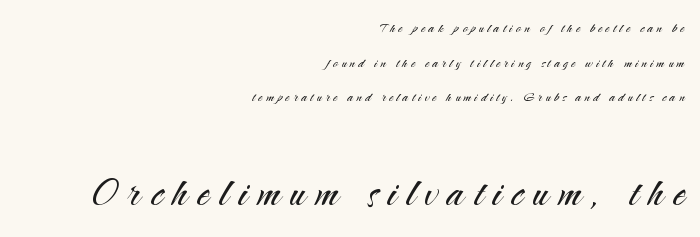
Varying glyph widths throughout — classic text-font behaviour. Nothing sits at the stroke ends, so this counts as sans-serif. Rule under the text: the space is simply empty. Small over large — that's the arrangement of the two blocks here.
